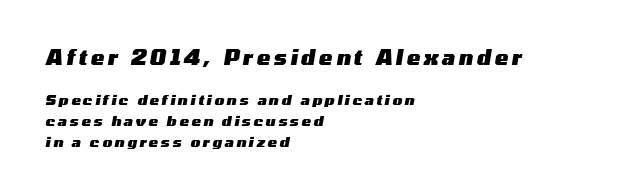
Q: Is the text bold? A: Yes.
Q: Is the text italic (slanted)? A: Yes, it leans right by about 10 degrees.
Q: Is the text underlined? A: No.
Q: How is the paragraph aligned? A: Left-aligned.
Q: Is the spacing between lines tight, normal or loose? A: Normal.
Q: Which block of text is set in a larger size, the first (top) or the second (bottom)? A: The first (top) one.
